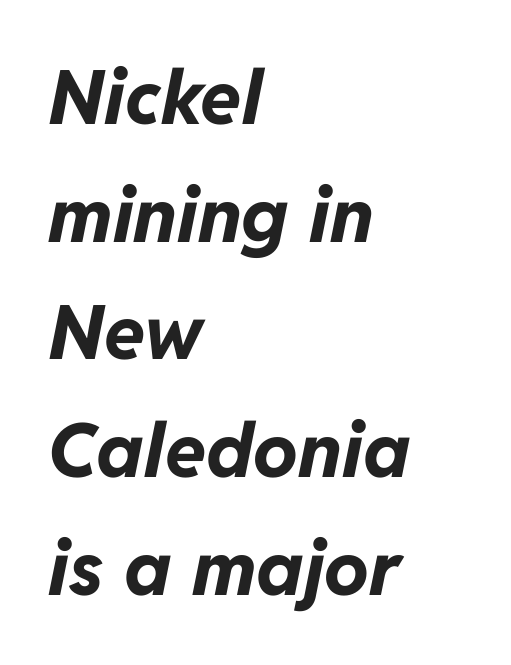
Do the characters align in a grid? No, the font is proportional. The space between consecutive lines is moderate. A clean baseline with only descenders dipping below it. This sample uses plain, unmodified letter spacing. All the whitespace from short lines collects on the right. Pretty heavy lettering here — definitely bold.
